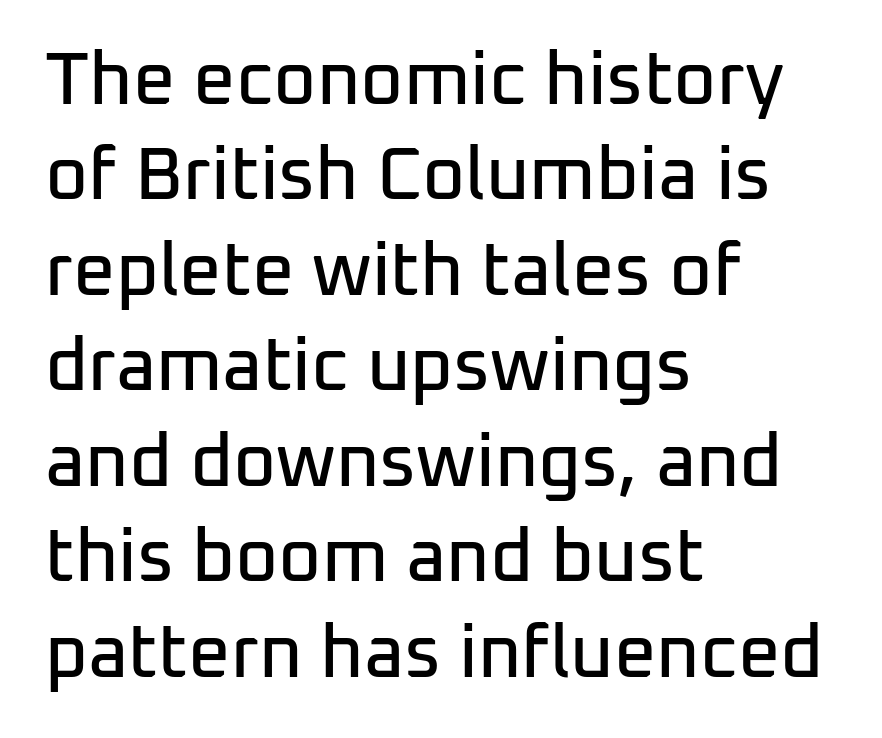
The image shows 74 px sans-serif type, upright; set left-aligned, normal line spacing (1.29x), normal letter spacing, not underlined; low stroke contrast and a medium x-height.
